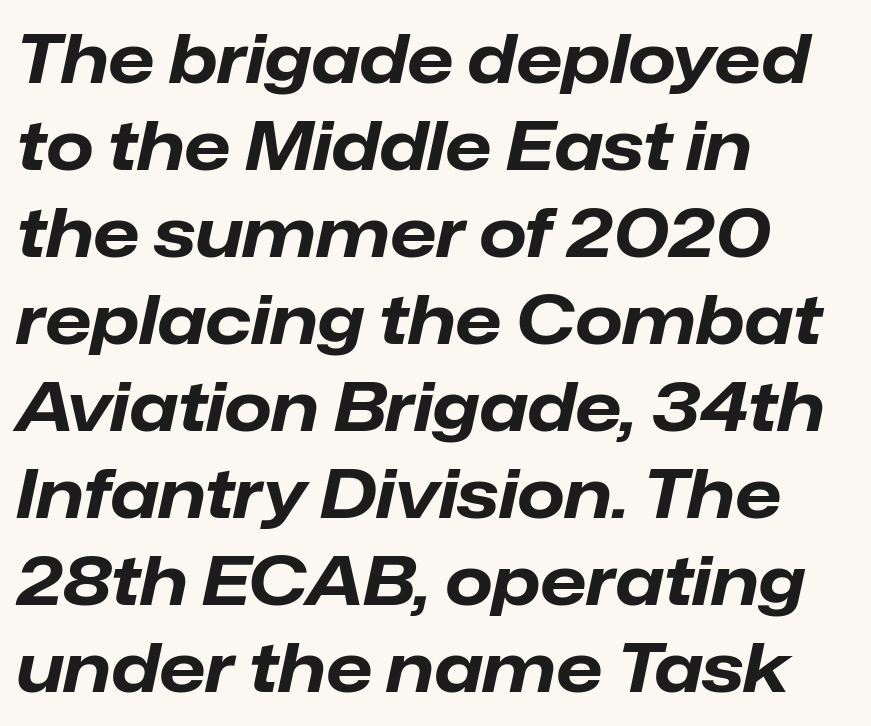
Q: Is the text bold? A: Yes.
Q: Is the text italic (slanted)? A: Yes, it leans right by about 12 degrees.
Q: Is the text underlined? A: No.
Q: How is the paragraph aligned? A: Left-aligned.
Q: Is the spacing between letters normal or unusually wide? A: Normal.
Q: Is the spacing between lines tight, normal or loose? A: Normal.
Q: Width (condensed, normal, or wide)? A: Normal.
Q: Stroke contrast? A: Low.
Q: x-height? A: Medium.
Q: Monospaced? A: No.
